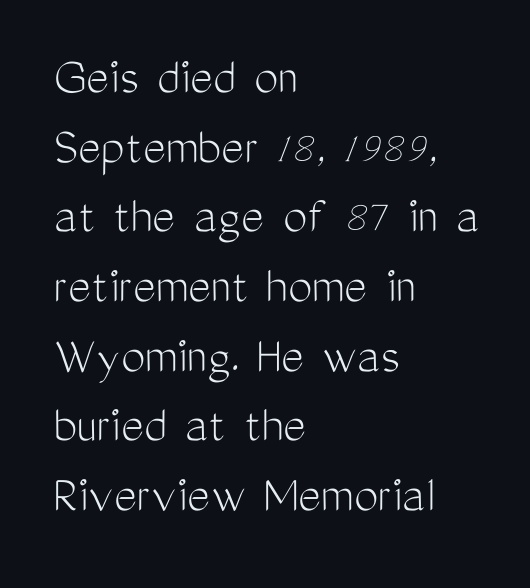
Q: Is the text bold? A: No.
Q: Is the text italic (slanted)? A: No, it is upright.
Q: Is the typeface a serif or a sans-serif typeface? A: Sans-serif.
Q: Is the text underlined? A: No.
Q: How is the paragraph aligned? A: Left-aligned.
Q: Is the spacing between letters normal or unusually wide? A: Normal.
Q: Is the spacing between lines tight, normal or loose? A: Normal.
Q: Width (condensed, normal, or wide)? A: Condensed.
Q: Stroke contrast? A: Medium.
Q: x-height? A: Medium.
Q: Monospaced? A: No.
